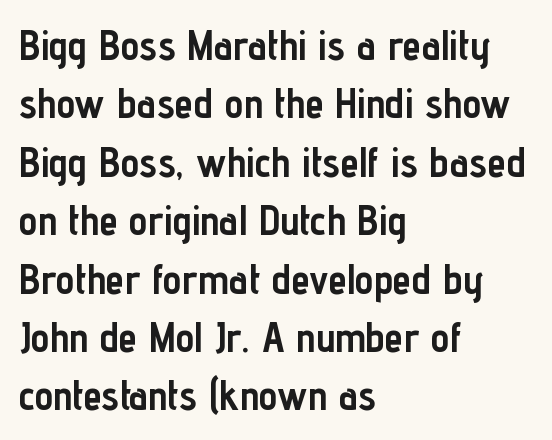
{"serif": "no", "italic": "no", "bold": "yes", "weight": "semibold", "width": "condensed", "stroke_contrast": "low", "x_height": "medium", "monospaced": "no", "underline": "no", "align": "left", "line_spacing": "normal", "line_spacing_ratio": 1.39, "letter_spacing": "normal", "letter_spacing_em": 0.0, "glyph_px": 42}
